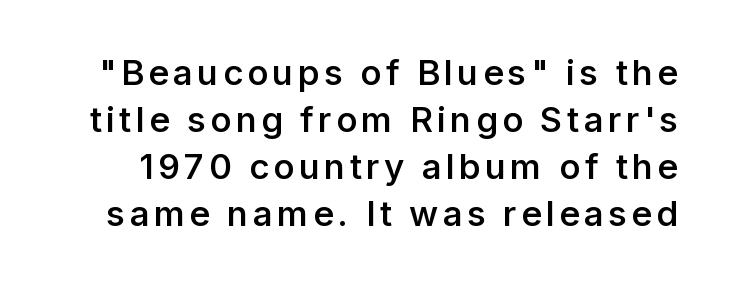
The image shows 35 px semibold sans-serif type, upright; set normal line spacing (1.34x), not underlined; low stroke contrast and a medium x-height.
